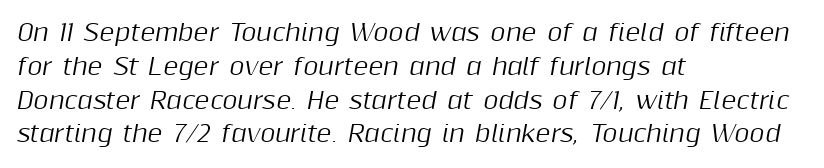
{"italic": "yes", "lean": "right", "slant_degrees": 10, "underline": "no", "align": "left", "line_spacing": "normal", "line_spacing_ratio": 1.47, "letter_spacing": "normal", "letter_spacing_em": 0.0, "glyph_px": 23}
